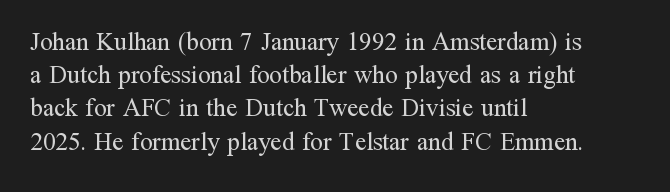
{"italic": "no", "bold": "no", "underline": "no", "align": "left", "line_spacing": "normal", "line_spacing_ratio": 1.33, "letter_spacing": "normal", "letter_spacing_em": 0.0, "glyph_px": 25}
